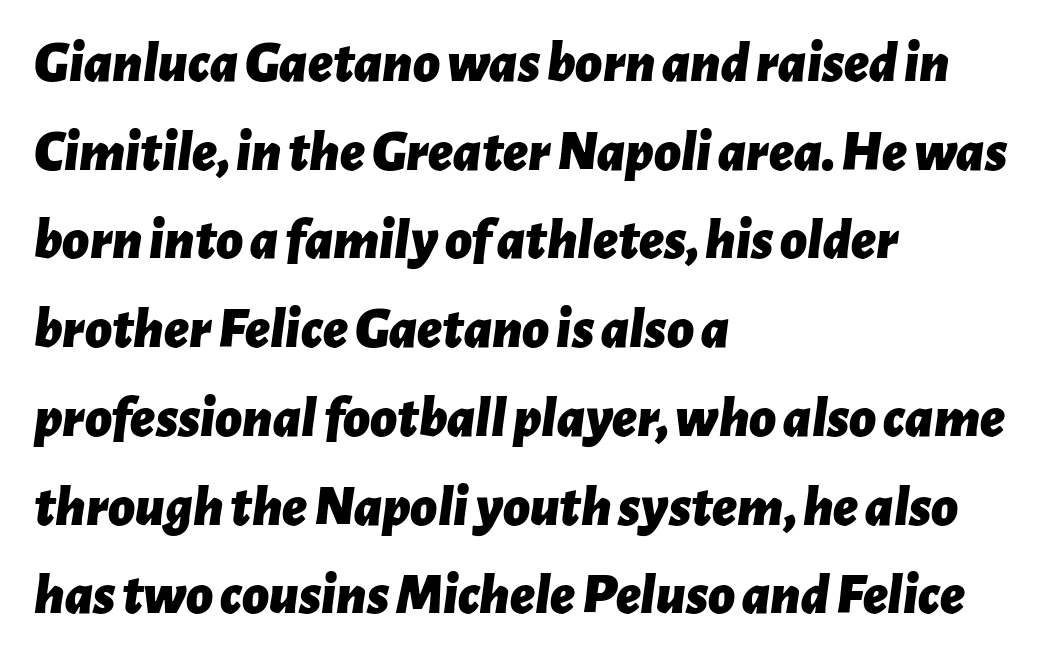
The image shows 58 px bold type, italic (leaning right); set left-aligned, normal line spacing (1.53x), normal letter spacing, not underlined; low stroke contrast and a medium x-height.
